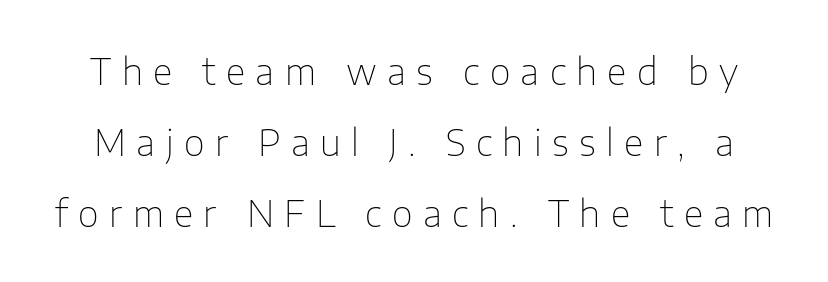
The image shows 36 px thin sans-serif type, upright; set loose line spacing (1.97x), unusually wide letter spacing (+0.29 em), not underlined; low stroke contrast and a medium x-height.
